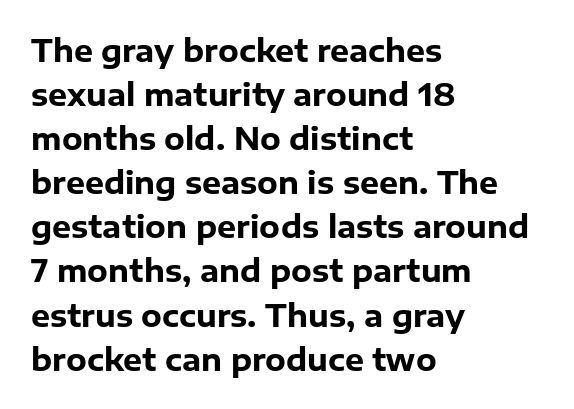
{"serif": "no", "italic": "no", "bold": "yes", "weight": "heavy", "width": "normal", "stroke_contrast": "low", "x_height": "medium", "monospaced": "no", "underline": "no", "align": "left", "line_spacing": "normal", "line_spacing_ratio": 1.47, "letter_spacing": "normal", "letter_spacing_em": 0.0, "glyph_px": 30}
